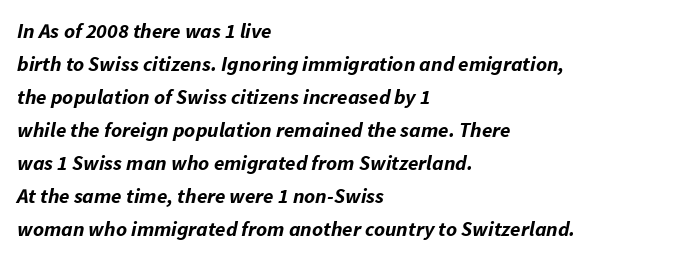
{"italic": "yes", "lean": "right", "slant_degrees": 11, "bold": "yes", "underline": "no", "align": "left", "line_spacing": "normal", "line_spacing_ratio": 1.57, "letter_spacing": "normal", "letter_spacing_em": 0.0, "glyph_px": 21}
